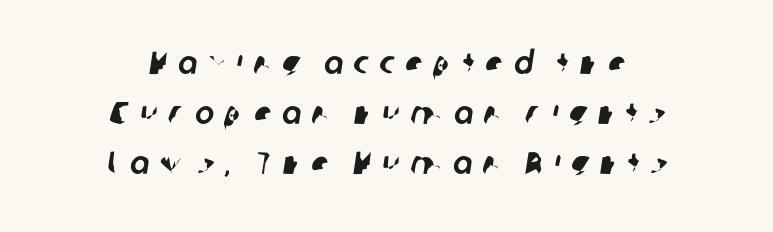
Characters follow at a spacing far wider than the type designer built in. Students, observe: this is what conventionally led text looks like. Layout note: lines centered. A sans-serif font was chosen for this passage.
